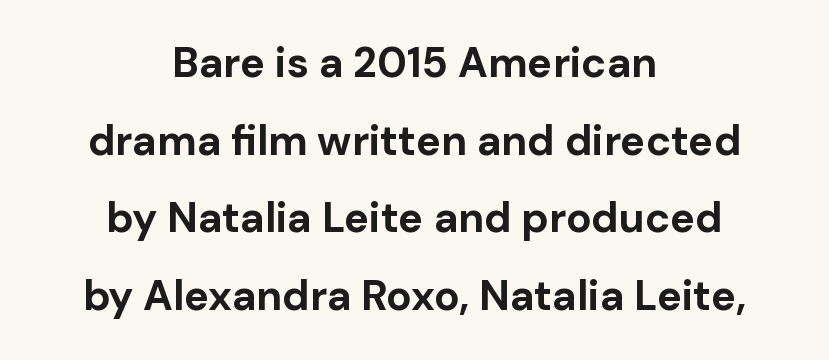
{"serif": "no", "italic": "no", "bold": "yes", "weight": "bold", "width": "normal", "stroke_contrast": "low", "x_height": "medium", "monospaced": "no", "underline": "no", "align": "center", "line_spacing_ratio": 1.85, "letter_spacing": "normal", "letter_spacing_em": 0.0, "glyph_px": 42}
